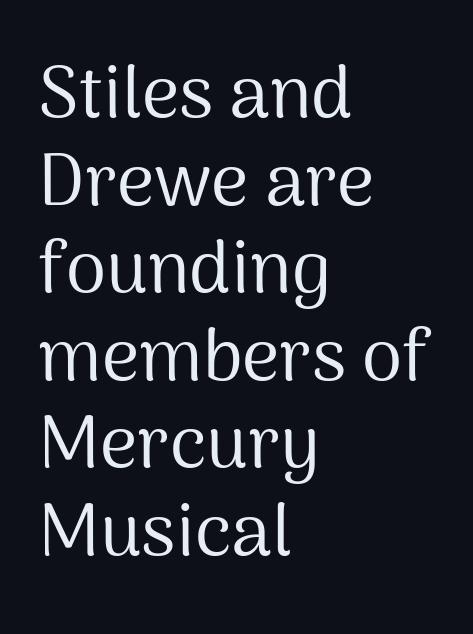
{"serif": "no", "italic": "no", "bold": "no", "weight": "regular", "width": "normal", "stroke_contrast": "medium", "x_height": "medium", "monospaced": "no", "underline": "no", "align": "left", "line_spacing_ratio": 1.2, "letter_spacing": "normal", "letter_spacing_em": 0.0, "glyph_px": 73}
